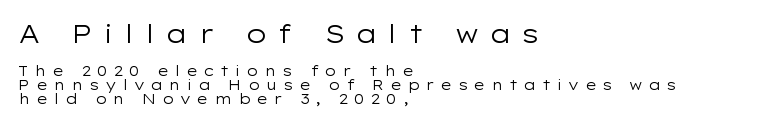
{"italic": "no", "bold": "no", "underline": "no", "align": "left", "line_spacing": "tight", "line_spacing_ratio": 0.98, "letter_spacing": "wide", "letter_spacing_em": 0.39, "larger_block": "first", "size_ratio": 1.79, "glyph_px": 25}
